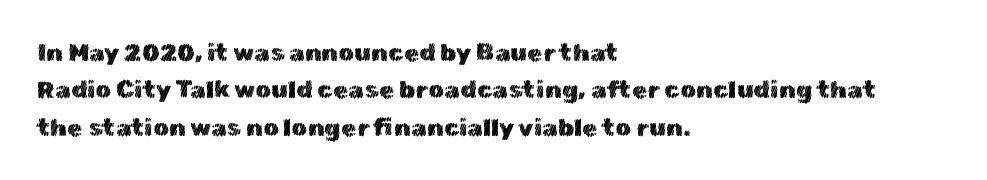
{"italic": "no", "underline": "no", "align": "left", "line_spacing": "normal", "line_spacing_ratio": 1.5, "letter_spacing": "normal", "letter_spacing_em": 0.0, "glyph_px": 25}
